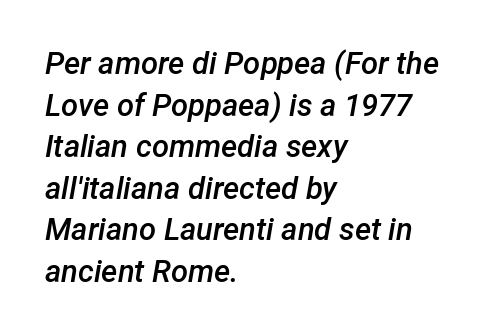
{"italic": "yes", "lean": "right", "slant_degrees": 12, "bold": "semi", "weight": "semibold", "width": "normal", "stroke_contrast": "low", "x_height": "medium", "monospaced": "no", "underline": "no", "align": "left", "line_spacing": "normal", "line_spacing_ratio": 1.34, "letter_spacing": "normal", "letter_spacing_em": 0.0, "glyph_px": 31}
